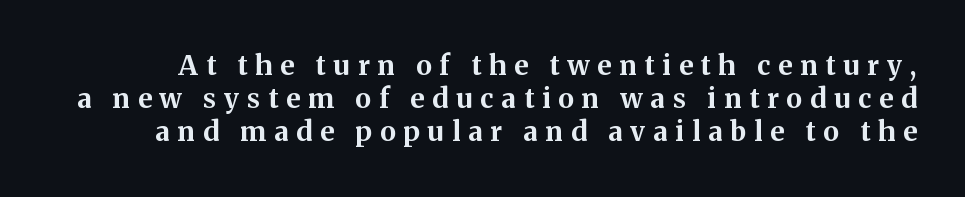
Bare-footed words on every line. When letters stand straight like this, we call the style roman or upright. Bold? Absolutely — the strokes are thick and heavy. Letter spacing: wide.
